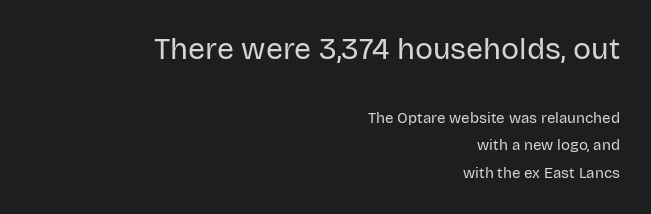
Q: Is the text bold? A: No.
Q: Is the text italic (slanted)? A: No, it is upright.
Q: Is the typeface a serif or a sans-serif typeface? A: Sans-serif.
Q: Is the text underlined? A: No.
Q: How is the paragraph aligned? A: Right-aligned.
Q: Is the spacing between letters normal or unusually wide? A: Normal.
Q: Which block of text is set in a larger size, the first (top) or the second (bottom)? A: The first (top) one.
Q: Width (condensed, normal, or wide)? A: Normal.
Q: Stroke contrast? A: Low.
Q: x-height? A: Large.
Q: Monospaced? A: No.
